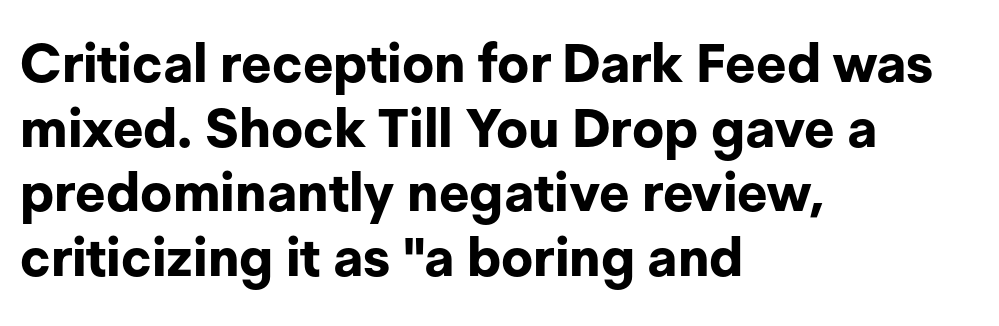
Q: Is the text bold? A: Yes.
Q: Is the text italic (slanted)? A: No, it is upright.
Q: Is the typeface a serif or a sans-serif typeface? A: Sans-serif.
Q: Is the text underlined? A: No.
Q: How is the paragraph aligned? A: Left-aligned.
Q: Is the spacing between letters normal or unusually wide? A: Normal.
Q: Width (condensed, normal, or wide)? A: Normal.
Q: Stroke contrast? A: Low.
Q: x-height? A: Medium.
Q: Monospaced? A: No.
